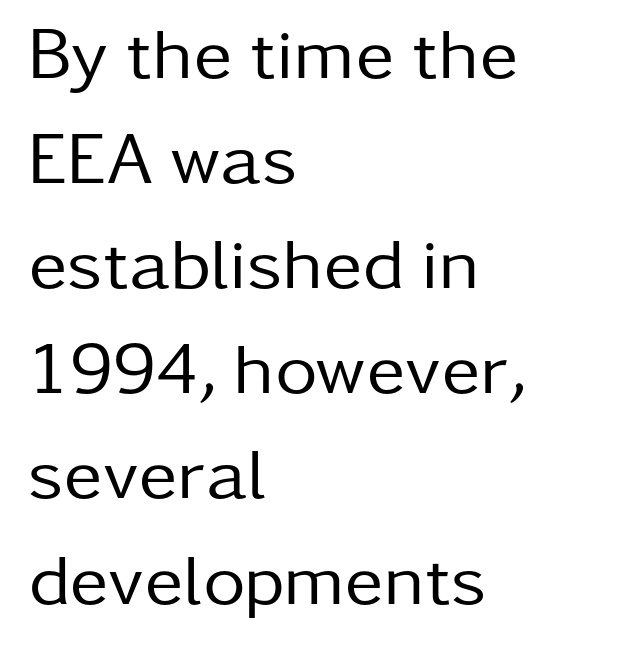
Compared with typical paragraphs, the rows here are spaced about the same. Visually the block forms a straight wall on the left and a jagged coastline on the right. Heft: none added — not bold. A roman cut, with each character standing at attention. The passage shown is not underscored anywhere.
